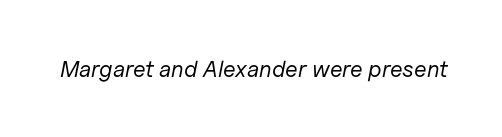
The strokes carry an ordinary text weight at most. Has an underline been added? It has not. Tracking here is standard; glyphs follow each other at the usual distance. Posture: slanted.
